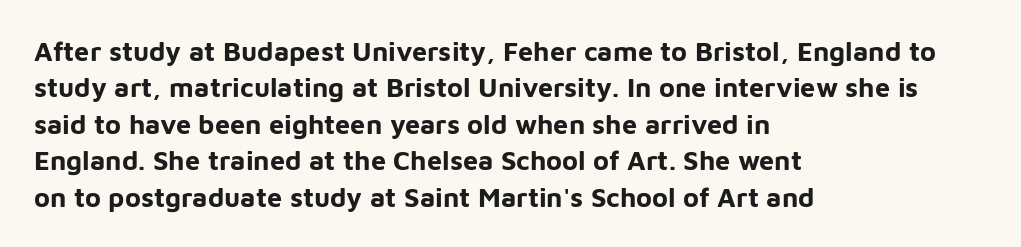
The lettering stays uniformly vertical, giving the passage a roman look. Letters rest on an invisible, unmarked baseline. This block has exactly the height ordinary leading produces. Spacing between characters is what you'd get straight out of the box. Notice how thick the strokes are: this is what a full bold looks like.
